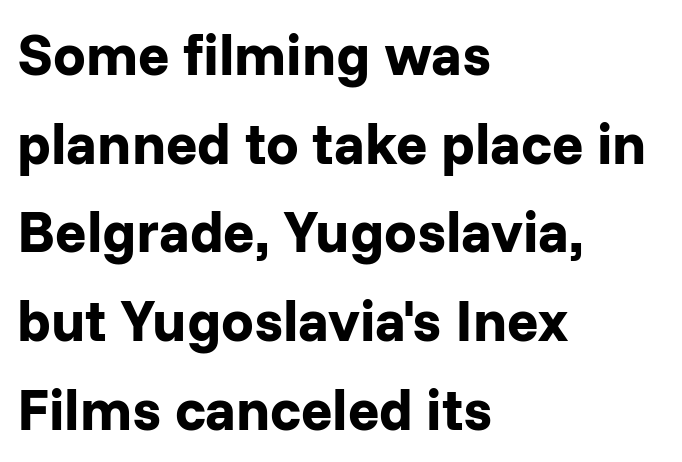
Q: Is the text bold? A: Yes.
Q: Is the text italic (slanted)? A: No, it is upright.
Q: Is the typeface a serif or a sans-serif typeface? A: Sans-serif.
Q: Is the text underlined? A: No.
Q: How is the paragraph aligned? A: Left-aligned.
Q: Is the spacing between letters normal or unusually wide? A: Normal.
Q: Is the spacing between lines tight, normal or loose? A: Normal.
Q: Width (condensed, normal, or wide)? A: Normal.
Q: Stroke contrast? A: Low.
Q: x-height? A: Medium.
Q: Monospaced? A: No.
